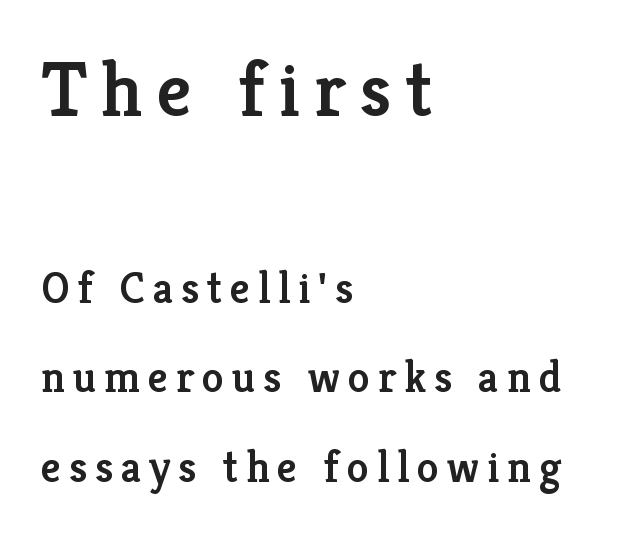
{"serif": "yes", "italic": "no", "bold": "semi", "weight": "semibold", "width": "normal", "stroke_contrast": "low", "x_height": "medium", "monospaced": "no", "underline": "no", "align": "left", "line_spacing": "loose", "line_spacing_ratio": 2.04, "larger_block": "first", "size_ratio": 1.75, "glyph_px": 77}
